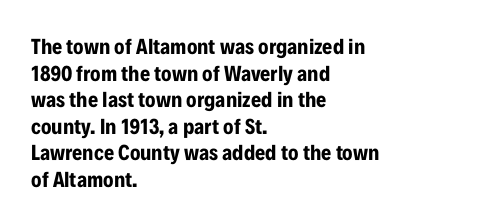
{"italic": "no", "bold": "yes", "underline": "no", "align": "left", "line_spacing_ratio": 1.21, "letter_spacing": "normal", "letter_spacing_em": 0.0, "glyph_px": 22}
